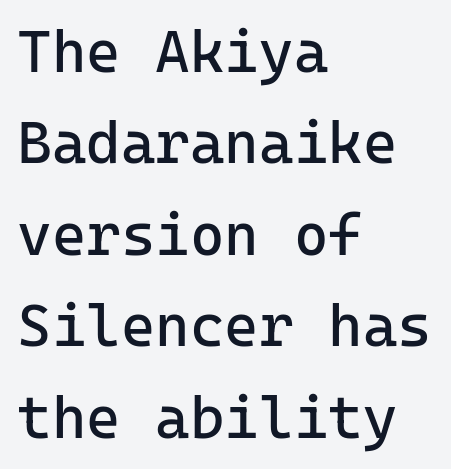
The weight tops out at a normal text grade. I'd call this a sans setting — the letters go barefoot. Glyph-to-glyph distance matches everyday printed text. Caption: multi-line text, flush left, ragged right. The leading is moderate, giving the passage an even texture.
